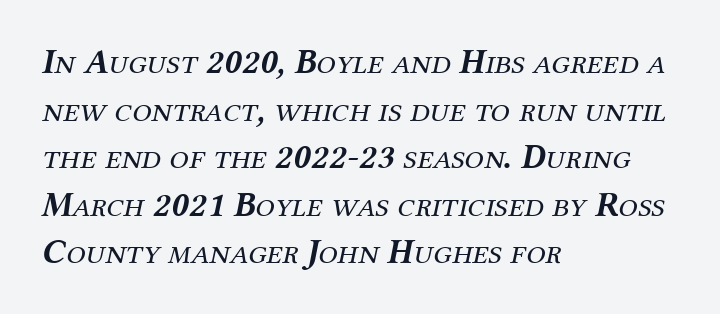
{"serif": "yes", "italic": "yes", "lean": "right", "slant_degrees": 12, "bold": "no", "weight": "regular", "width": "normal", "stroke_contrast": "medium", "x_height": "medium", "monospaced": "no", "underline": "no", "align": "left", "line_spacing": "normal", "line_spacing_ratio": 1.36, "letter_spacing": "normal", "letter_spacing_em": 0.0, "glyph_px": 35}
